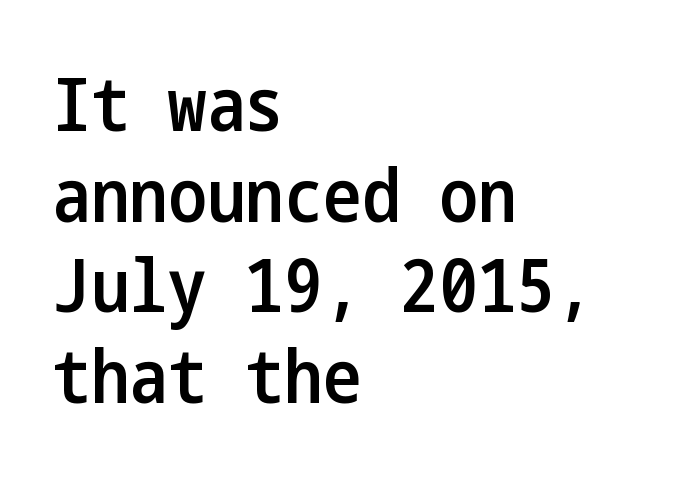
Q: Is the text bold? A: Semi-bold.
Q: Is the text italic (slanted)? A: No, it is upright.
Q: Is the typeface a serif or a sans-serif typeface? A: Sans-serif.
Q: Is the text underlined? A: No.
Q: How is the paragraph aligned? A: Left-aligned.
Q: Is the spacing between letters normal or unusually wide? A: Normal.
Q: Width (condensed, normal, or wide)? A: Condensed.
Q: Stroke contrast? A: Low.
Q: x-height? A: Medium.
